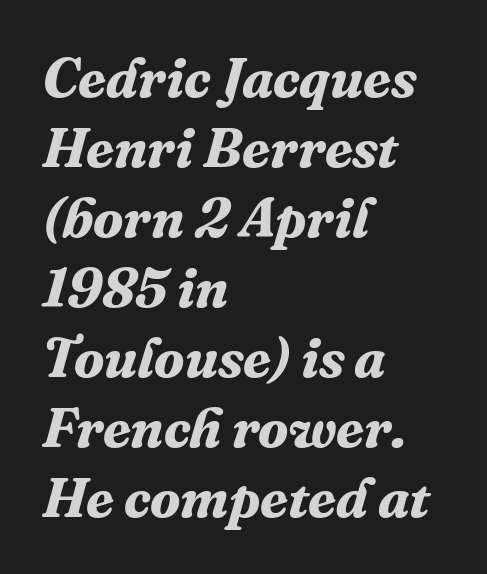
The tracking reads as untouched default to a designer's eye. Type style note: has serifs. An italicized treatment has been applied to the whole sample. Each letter keeps its own natural width here, so spacing adapts to shape. Clear beneath every line of the passage.
